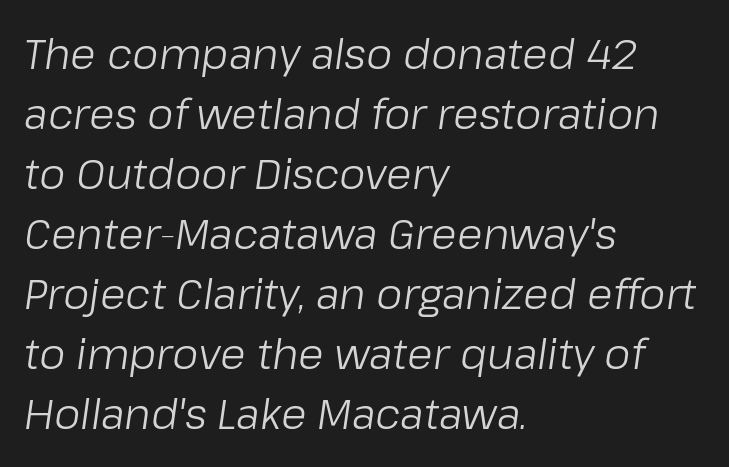
The face used here has a pronounced slope to its letters. Characters follow at the spacing the type designer built in. Do the characters align in a grid? No, the font is proportional. The cut favours lightness, reaching ordinary text weight at its darkest.
